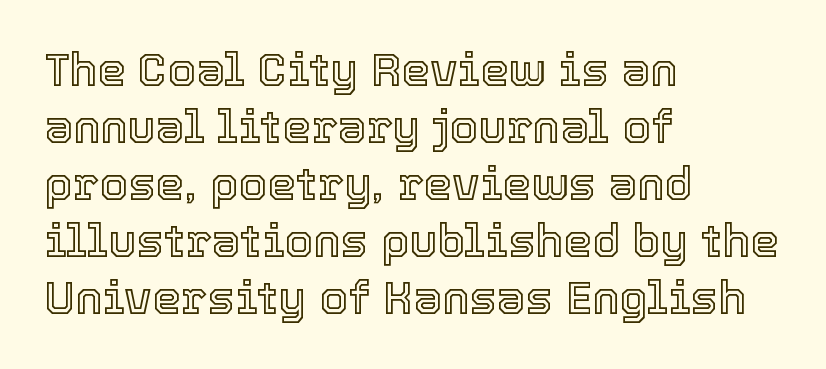
{"italic": "no", "width": "normal", "x_height": "medium", "monospaced": "no", "underline": "no", "align": "left", "line_spacing_ratio": 1.24, "letter_spacing": "normal", "letter_spacing_em": 0.0, "glyph_px": 46}
